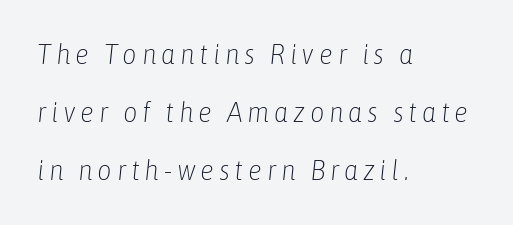
The image shows 28 px light, condensed type, italic (leaning right); set left-aligned, loose line spacing (2.08x), not underlined; low stroke contrast and a medium x-height.
